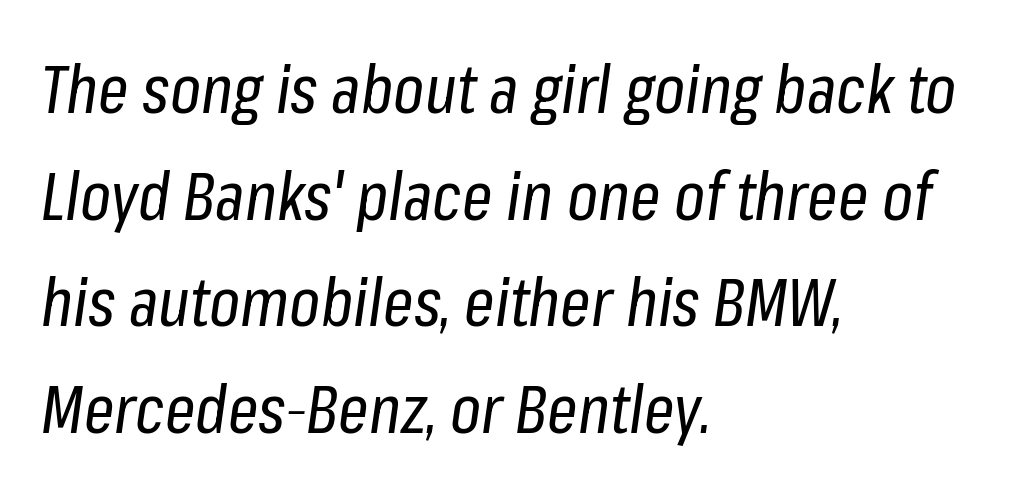
The passage shown is not underscored anywhere. In terms of leading, this rendering sits right in the middle. Compared with typical body copy, the letter spacing here is the same. The specimen reads as italic at a glance. Does the copy run flush right? No — it runs flush left.
